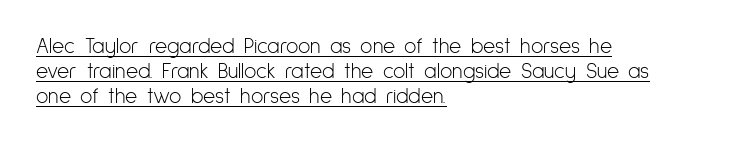
Q: Is the text bold? A: No.
Q: Is the text italic (slanted)? A: No, it is upright.
Q: Is the text underlined? A: Yes.
Q: How is the paragraph aligned? A: Left-aligned.
Q: Is the spacing between letters normal or unusually wide? A: Normal.
